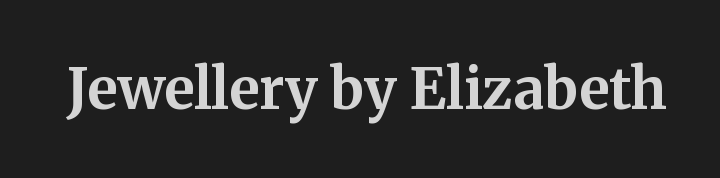
Q: Is the text bold? A: Yes.
Q: Is the text italic (slanted)? A: No, it is upright.
Q: Is the typeface a serif or a sans-serif typeface? A: Serif.
Q: Is the text underlined? A: No.
Q: Is the spacing between letters normal or unusually wide? A: Normal.
Q: Width (condensed, normal, or wide)? A: Normal.
Q: Stroke contrast? A: Medium.
Q: x-height? A: Medium.
Q: Monospaced? A: No.
